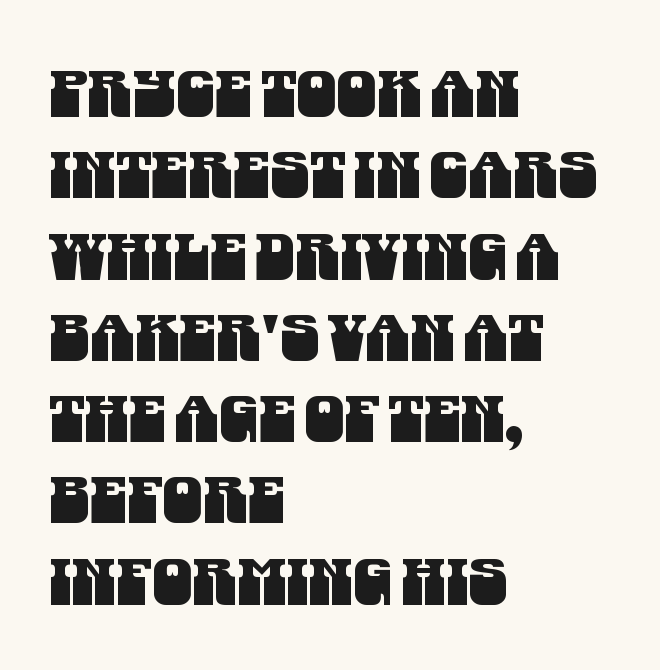
Q: Is the typeface a serif or a sans-serif typeface? A: Sans-serif.
Q: Is the text underlined? A: No.
Q: How is the paragraph aligned? A: Left-aligned.
Q: Is the spacing between letters normal or unusually wide? A: Normal.
Q: Is the spacing between lines tight, normal or loose? A: Normal.
Q: Width (condensed, normal, or wide)? A: Condensed.
Q: Stroke contrast? A: Medium.
Q: x-height? A: Large.
Q: Monospaced? A: No.
